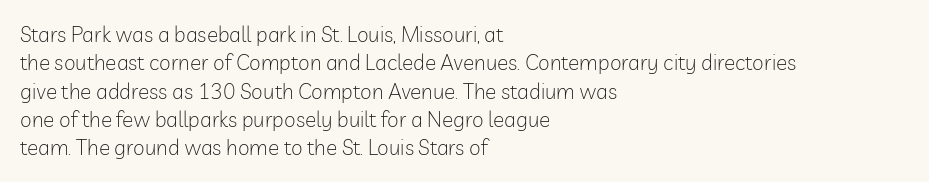
The image shows 21 px text type, upright; set left-aligned, normal line spacing (1.35x), normal letter spacing, not underlined.
